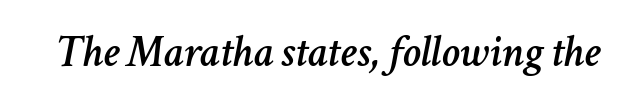
{"italic": "yes", "lean": "right", "slant_degrees": 11, "width": "normal", "stroke_contrast": "low", "x_height": "medium", "monospaced": "no", "underline": "no", "letter_spacing": "normal", "letter_spacing_em": 0.0, "glyph_px": 46}
